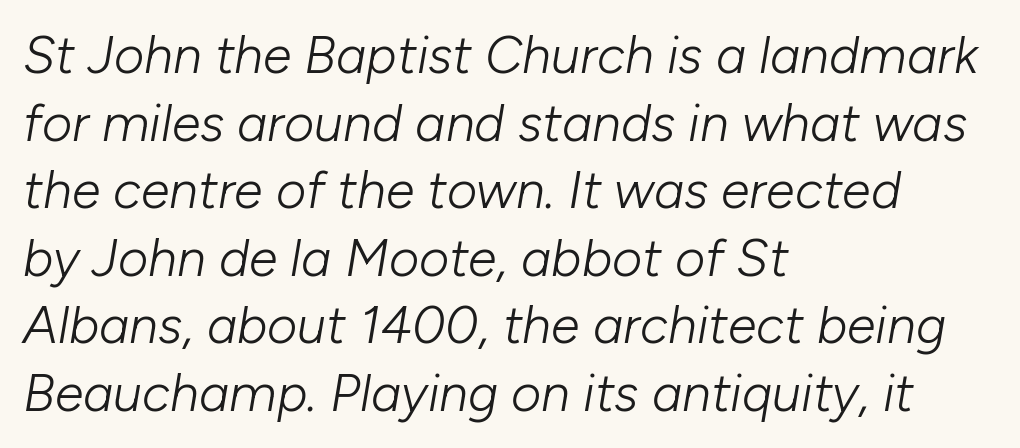
How are the letters spaced? Ordinarily, with no added tracking. Interline gaps are of average width in this sample. Line beginnings align vertically; line endings do not. Tall strokes in this sample are angled rather than plumb.
